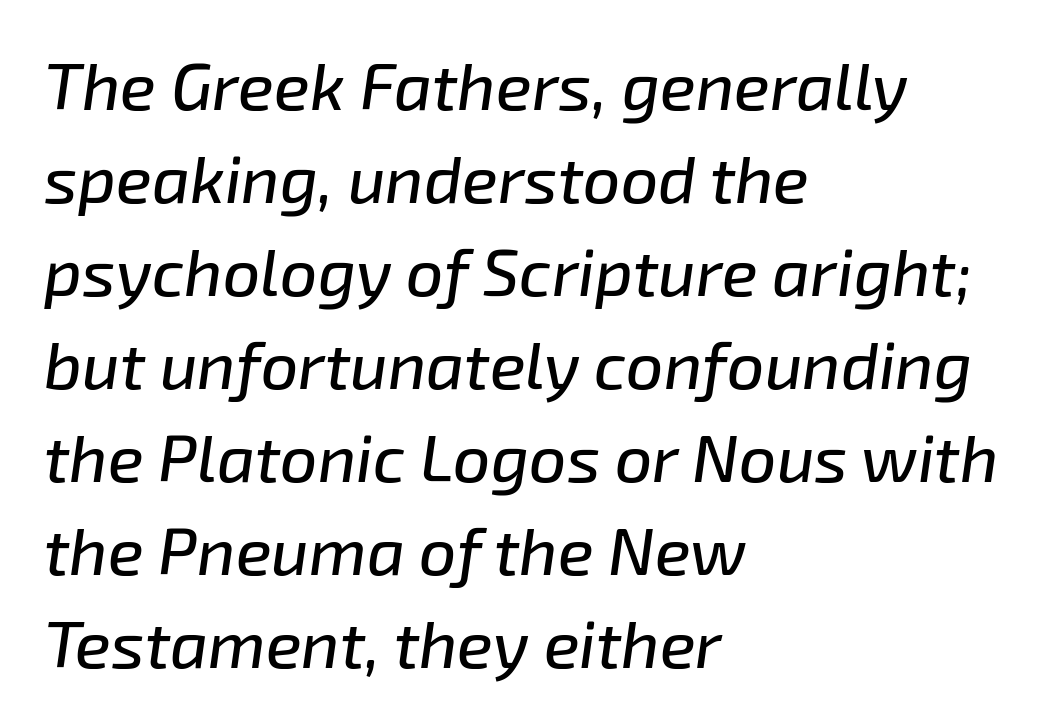
Glyph-to-glyph distance matches everyday printed text. Vertical spacing — default. The ragged edge is on the right, which tells us the setting is flush left. Does the lettering tilt? It does — this is italic. Character widths vary here, with narrow letters taking less room than wide ones.
